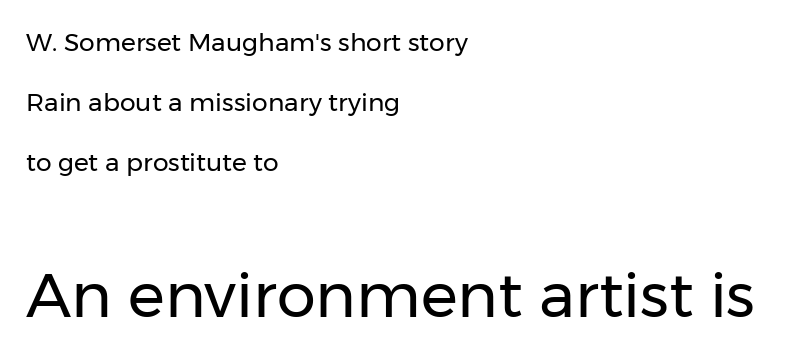
The image shows 62 px regular-weight sans-serif type, upright; set left-aligned, loose line spacing (2.41x), normal letter spacing, not underlined; the second (bottom) block is 2.48x larger; low stroke contrast and a medium x-height.
